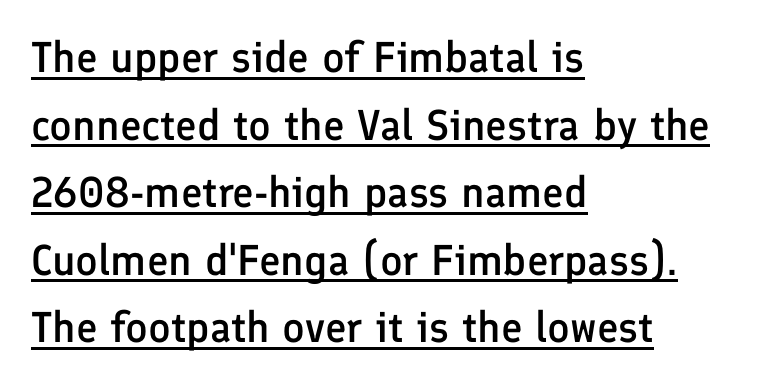
The image shows 43 px semibold sans-serif type, upright; set left-aligned, normal line spacing (1.57x), normal letter spacing, underlined; low stroke contrast and a medium x-height.
